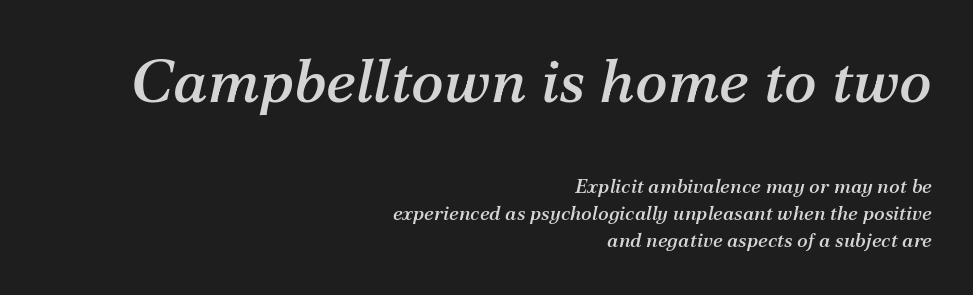
Q: Is the text italic (slanted)? A: Yes, it leans right by about 12 degrees.
Q: Is the typeface a serif or a sans-serif typeface? A: Serif.
Q: Is the text underlined? A: No.
Q: How is the paragraph aligned? A: Right-aligned.
Q: Is the spacing between letters normal or unusually wide? A: Normal.
Q: Is the spacing between lines tight, normal or loose? A: Normal.
Q: Which block of text is set in a larger size, the first (top) or the second (bottom)? A: The first (top) one.
Q: Width (condensed, normal, or wide)? A: Normal.
Q: Stroke contrast? A: Medium.
Q: x-height? A: Medium.
Q: Monospaced? A: No.
